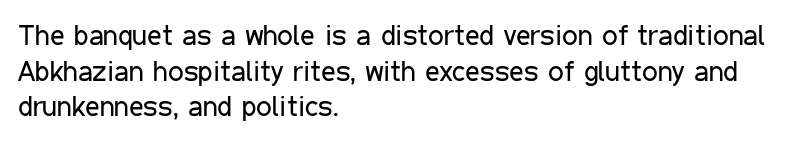
Q: Is the text bold? A: No.
Q: Is the text italic (slanted)? A: No, it is upright.
Q: Is the typeface a serif or a sans-serif typeface? A: Sans-serif.
Q: Is the text underlined? A: No.
Q: How is the paragraph aligned? A: Left-aligned.
Q: Is the spacing between letters normal or unusually wide? A: Normal.
Q: Is the spacing between lines tight, normal or loose? A: Normal.
Q: Width (condensed, normal, or wide)? A: Condensed.
Q: Stroke contrast? A: Low.
Q: x-height? A: Medium.
Q: Monospaced? A: No.
